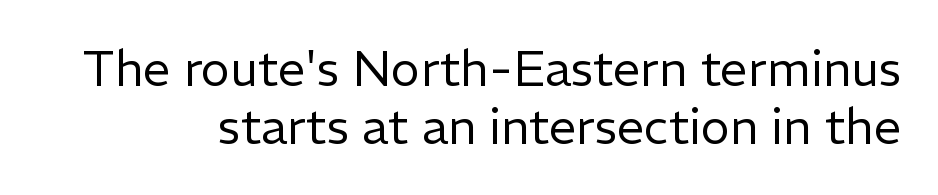
Q: Is the text bold? A: No.
Q: Is the text italic (slanted)? A: No, it is upright.
Q: Is the typeface a serif or a sans-serif typeface? A: Sans-serif.
Q: Is the text underlined? A: No.
Q: Is the spacing between letters normal or unusually wide? A: Normal.
Q: Width (condensed, normal, or wide)? A: Normal.
Q: Stroke contrast? A: Low.
Q: x-height? A: Medium.
Q: Monospaced? A: No.
